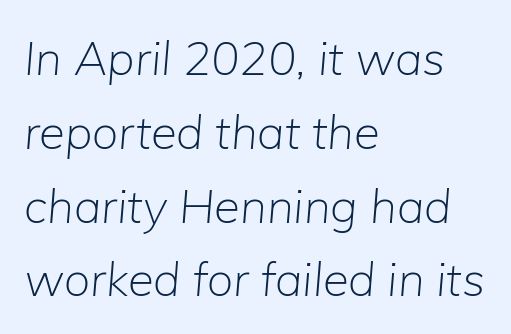
Words float on clear page, feet unadorned. The glyphs look as if they've been sheared to an angle. Line beginnings align vertically; line endings do not. How are the letters spaced? Ordinarily, with no added tracking. A normal amount of white space separates one row of letters from the next. Is this a heavy cut? Hardly; it is regular or lighter.
